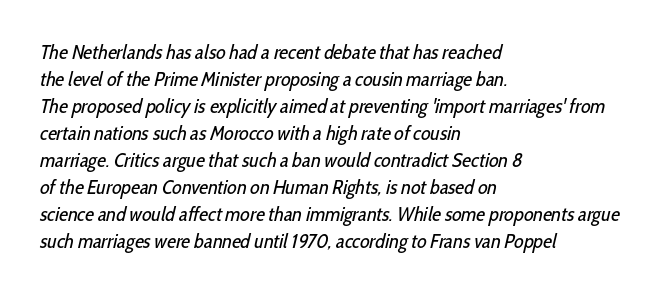
What's the leading like? Ordinary, nothing unusual. This rendering uses left alignment, leaving the right contour irregular. A bare baseline throughout the passage. No heavy texture on the line: the type isn't bold.
